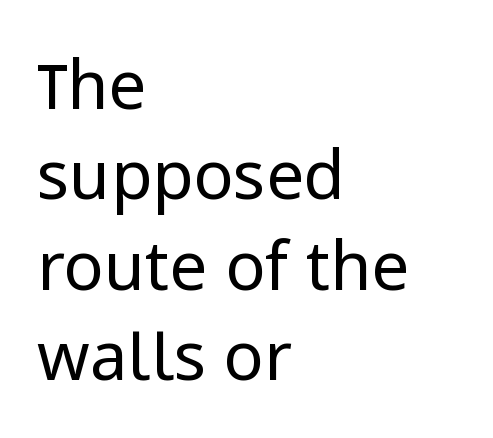
The image shows 67 px regular-weight sans-serif type, upright; set left-aligned, normal line spacing (1.35x), normal letter spacing, not underlined; low stroke contrast and a medium x-height.
